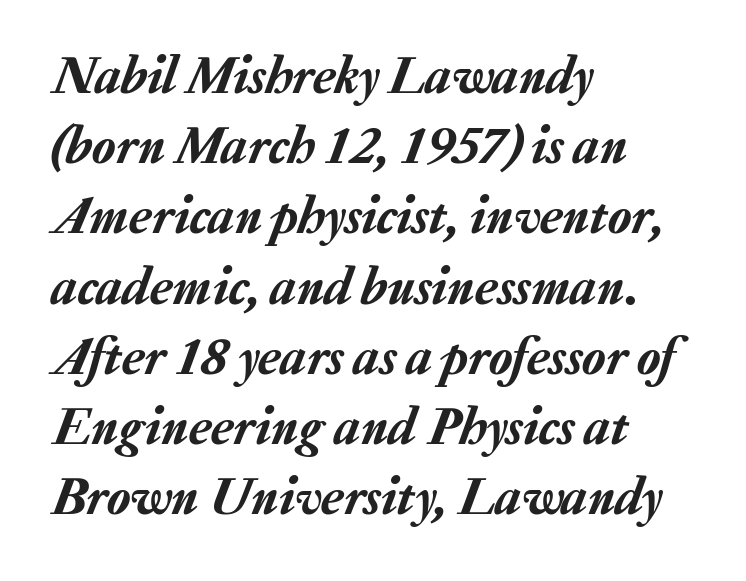
Q: Is the text italic (slanted)? A: Yes, it leans right by about 20 degrees.
Q: Is the text underlined? A: No.
Q: How is the paragraph aligned? A: Left-aligned.
Q: Is the spacing between letters normal or unusually wide? A: Normal.
Q: Is the spacing between lines tight, normal or loose? A: Normal.
Q: Width (condensed, normal, or wide)? A: Normal.
Q: Stroke contrast? A: Low.
Q: x-height? A: Medium.
Q: Monospaced? A: No.
